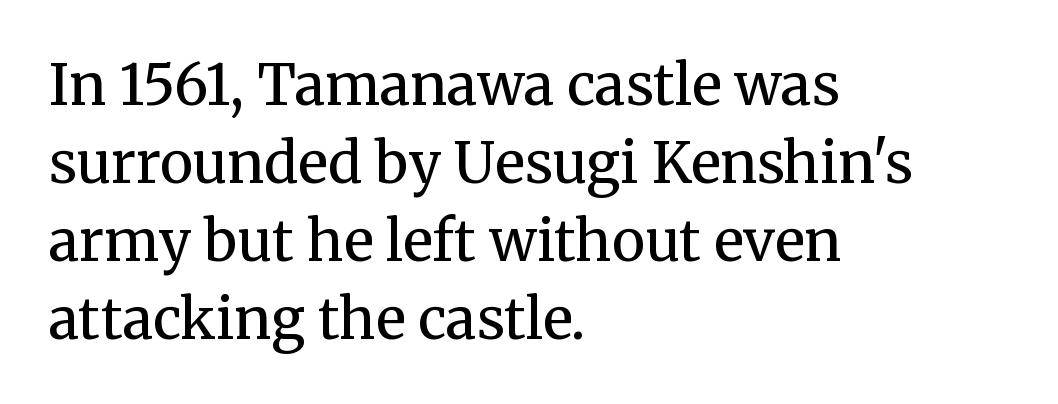
Varying glyph widths throughout — classic text-font behaviour. This rendering features lettering with no underline. This is roman type, the default non-slanted kind. Words appear dense and cohesive because spacing is normal. The paragraph shown leans on its left margin.
